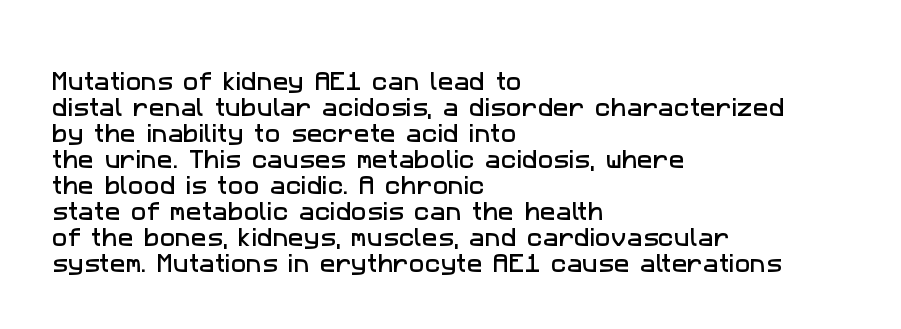
Short and long lines alike share a common starting point at left. Nobody touched the tracking dial on this one. The string is rendered with underlining switched off.
